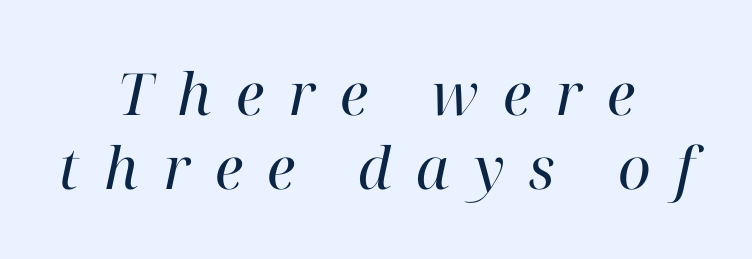
Q: Is the text bold? A: No.
Q: Is the text italic (slanted)? A: Yes, it leans right by about 12 degrees.
Q: Is the typeface a serif or a sans-serif typeface? A: Serif.
Q: Is the text underlined? A: No.
Q: How is the paragraph aligned? A: Centered.
Q: Is the spacing between letters normal or unusually wide? A: Unusually wide.
Q: Is the spacing between lines tight, normal or loose? A: Normal.
Q: Width (condensed, normal, or wide)? A: Normal.
Q: Stroke contrast? A: High.
Q: x-height? A: Medium.
Q: Monospaced? A: No.
